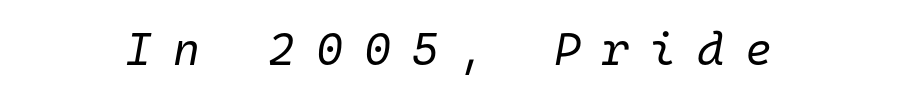
{"italic": "yes", "lean": "right", "slant_degrees": 10, "bold": "no", "weight": "regular", "width": "normal", "stroke_contrast": "low", "x_height": "medium", "monospaced": "yes", "underline": "no", "letter_spacing": "wide", "letter_spacing_em": 0.45, "glyph_px": 46}
